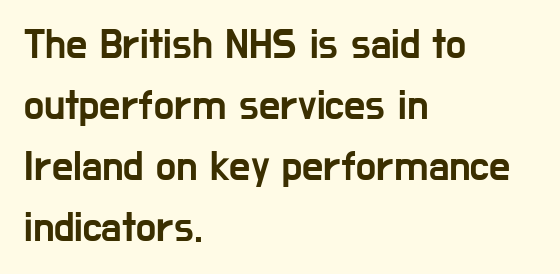
Q: Is the text italic (slanted)? A: No, it is upright.
Q: Is the typeface a serif or a sans-serif typeface? A: Sans-serif.
Q: Is the text underlined? A: No.
Q: How is the paragraph aligned? A: Left-aligned.
Q: Is the spacing between letters normal or unusually wide? A: Normal.
Q: Is the spacing between lines tight, normal or loose? A: Normal.
Q: Width (condensed, normal, or wide)? A: Condensed.
Q: Stroke contrast? A: Low.
Q: x-height? A: Medium.
Q: Monospaced? A: No.
